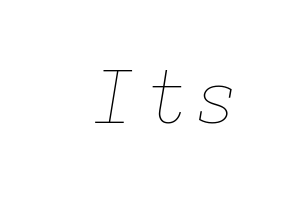
Q: Is the text bold? A: No.
Q: Is the text italic (slanted)? A: Yes, it leans right by about 9 degrees.
Q: Is the text underlined? A: No.
Q: Width (condensed, normal, or wide)? A: Normal.
Q: Stroke contrast? A: Low.
Q: x-height? A: Medium.
Q: Monospaced? A: Yes.
